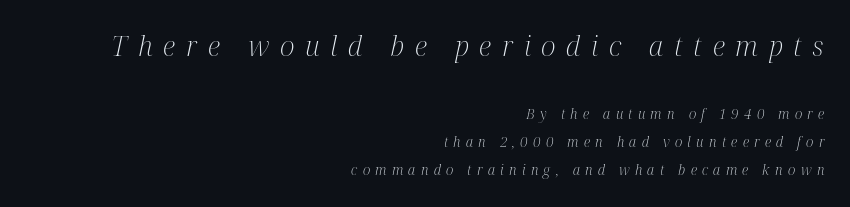
Q: Is the text bold? A: No.
Q: Is the text italic (slanted)? A: Yes, it leans right by about 12 degrees.
Q: Is the typeface a serif or a sans-serif typeface? A: Serif.
Q: Is the text underlined? A: No.
Q: How is the paragraph aligned? A: Right-aligned.
Q: Is the spacing between letters normal or unusually wide? A: Unusually wide.
Q: Is the spacing between lines tight, normal or loose? A: Loose.
Q: Which block of text is set in a larger size, the first (top) or the second (bottom)? A: The first (top) one.
Q: Width (condensed, normal, or wide)? A: Condensed.
Q: Stroke contrast? A: Medium.
Q: x-height? A: Medium.
Q: Monospaced? A: No.
